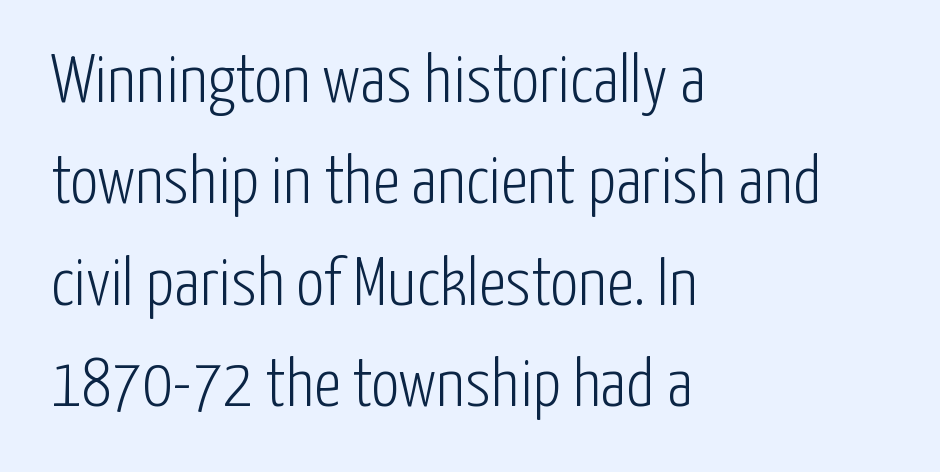
The image shows 69 px light, condensed sans-serif type, upright; set left-aligned, normal line spacing (1.47x), normal letter spacing, not underlined; low stroke contrast and a medium x-height.
